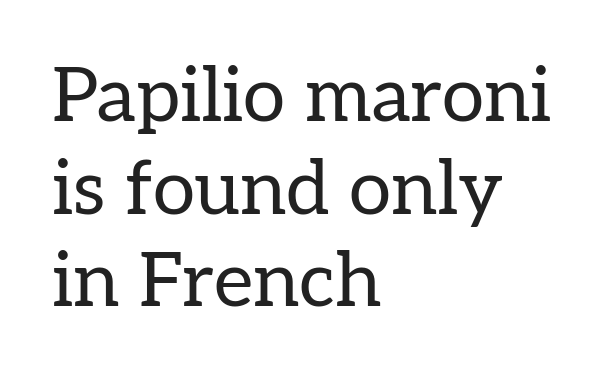
{"serif": "yes", "italic": "no", "bold": "no", "weight": "regular", "width": "normal", "stroke_contrast": "low", "x_height": "medium", "monospaced": "no", "underline": "no", "align": "left", "line_spacing_ratio": 1.22, "letter_spacing": "normal", "letter_spacing_em": 0.0, "glyph_px": 76}
